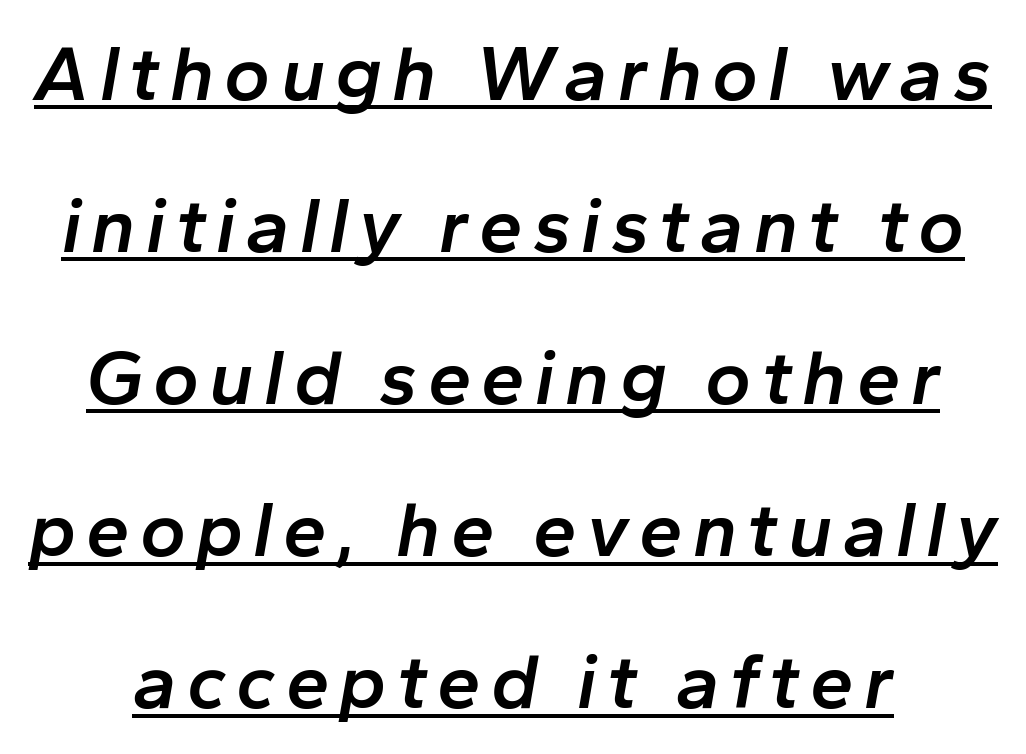
{"italic": "yes", "lean": "right", "slant_degrees": 10, "bold": "semi", "weight": "semibold", "width": "normal", "stroke_contrast": "low", "x_height": "medium", "monospaced": "no", "underline": "yes", "line_spacing": "loose", "line_spacing_ratio": 1.95, "glyph_px": 78}
